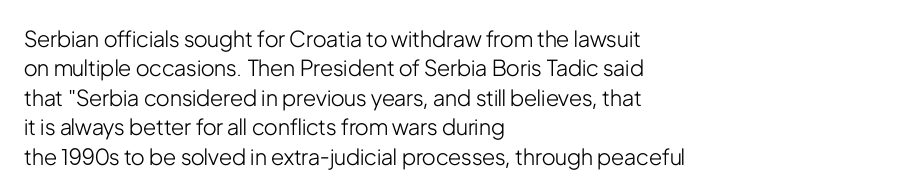
Q: Is the text bold? A: No.
Q: Is the text italic (slanted)? A: No, it is upright.
Q: Is the text underlined? A: No.
Q: How is the paragraph aligned? A: Left-aligned.
Q: Is the spacing between letters normal or unusually wide? A: Normal.
Q: Is the spacing between lines tight, normal or loose? A: Normal.
